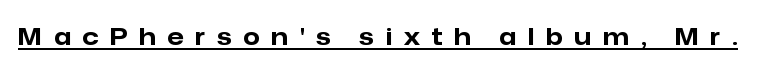
Q: Is the text bold? A: Yes.
Q: Is the text italic (slanted)? A: No, it is upright.
Q: Is the text underlined? A: Yes.
Q: Is the spacing between letters normal or unusually wide? A: Unusually wide.
